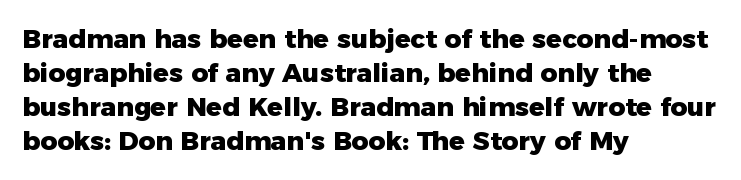
The image shows 26 px bold type, upright; set left-aligned, normal line spacing (1.31x), normal letter spacing, not underlined.
